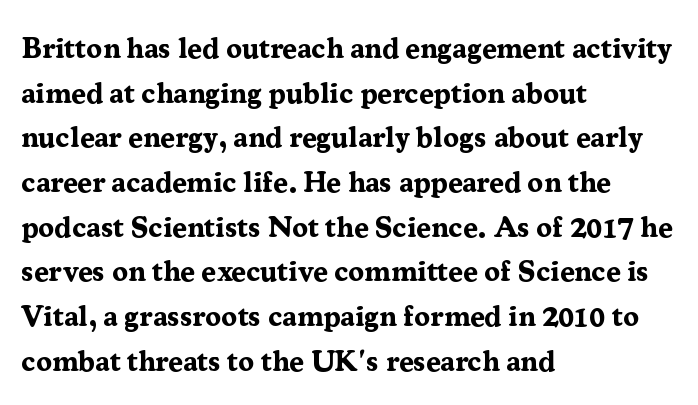
The image shows 29 px bold serif type, upright; set left-aligned, normal line spacing (1.54x), normal letter spacing, not underlined; medium stroke contrast and a medium x-height.
